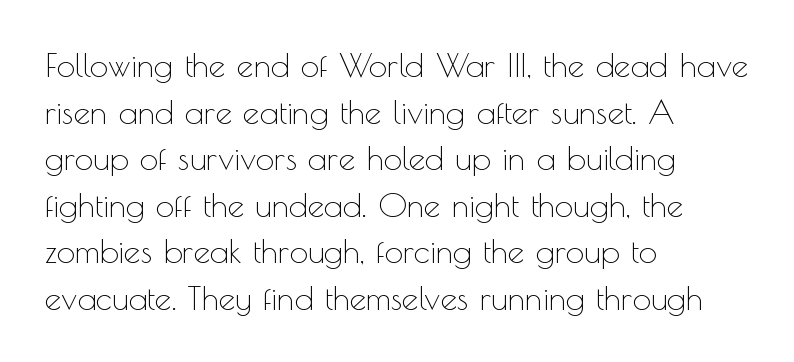
{"serif": "no", "italic": "no", "bold": "no", "weight": "thin", "width": "normal", "x_height": "small", "monospaced": "no", "underline": "no", "align": "left", "line_spacing": "normal", "line_spacing_ratio": 1.41, "letter_spacing": "normal", "letter_spacing_em": 0.0, "glyph_px": 33}
